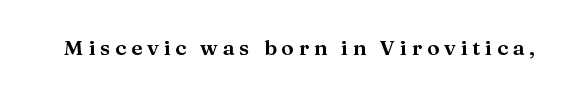
Q: Is the text italic (slanted)? A: No, it is upright.
Q: Is the text underlined? A: No.
Q: Is the spacing between letters normal or unusually wide? A: Unusually wide.
